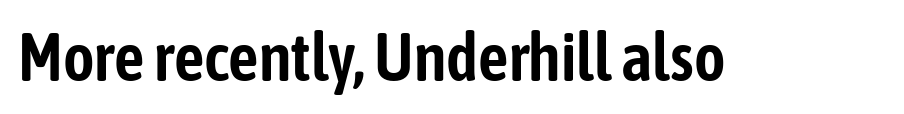
The image shows 67 px condensed sans-serif type, upright; set normal letter spacing, not underlined; low stroke contrast and a medium x-height.
